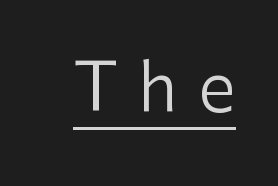
Ink coverage per letter is moderate at most. A typesetter would call this heavily tracked-out type. The words here are underlined. In terms of posture, this sample is upright. You could not count columns in this text — the font is proportionally spaced.
